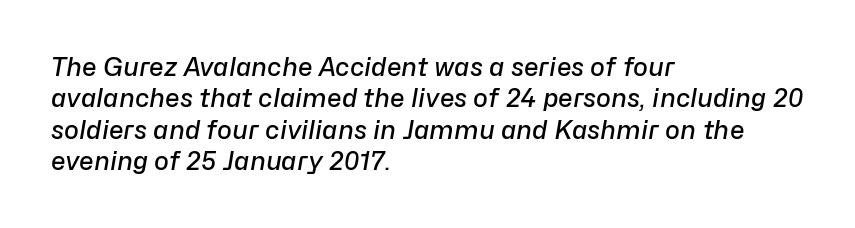
{"italic": "yes", "lean": "right", "slant_degrees": 10, "bold": "semi", "underline": "no", "align": "left", "line_spacing": "normal", "line_spacing_ratio": 1.26, "letter_spacing": "normal", "letter_spacing_em": 0.0, "glyph_px": 25}
